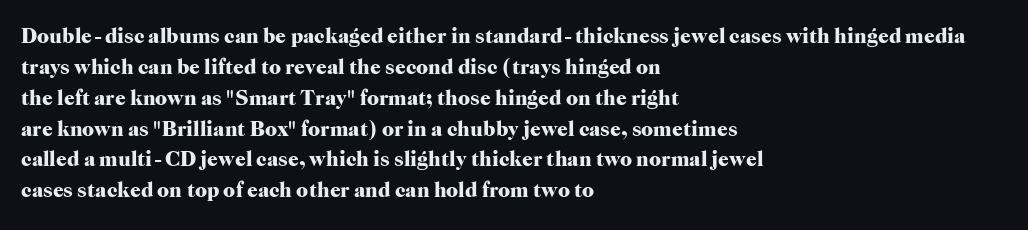
Posture: vertical. A classic flush-left, rag-right setting is used for this passage. Horizontal bands of white between lines are of average thickness. Each word holds together tightly as a unit, with standard inter-letter gaps. The font is running at its bold setting.
